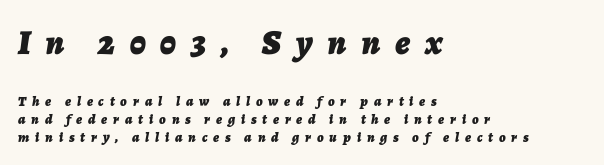
The image shows 35 px bold type, italic (leaning right); set left-aligned, normal line spacing (1.28x), unusually wide letter spacing (+0.42 em), not underlined; the first (top) block is 2.5x larger; low stroke contrast and a medium x-height.
